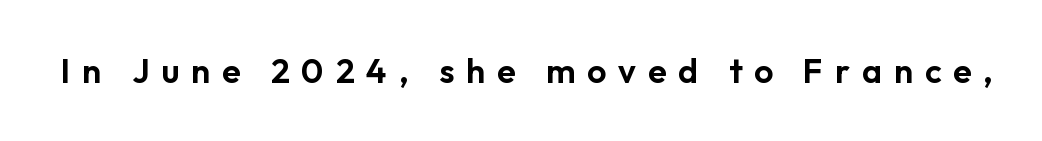
Q: Is the text italic (slanted)? A: No, it is upright.
Q: Is the typeface a serif or a sans-serif typeface? A: Sans-serif.
Q: Is the text underlined? A: No.
Q: Is the spacing between letters normal or unusually wide? A: Unusually wide.
Q: Width (condensed, normal, or wide)? A: Normal.
Q: Stroke contrast? A: Low.
Q: x-height? A: Medium.
Q: Monospaced? A: No.
